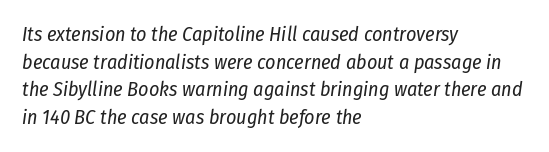
Tall strokes in this sample are angled rather than plumb. Horizontal alignment here is leftward, the default for most running prose. Nothing unusual about the tracking: characters are spaced as the font intends. This reads as an unemphasized weight, regular at the heaviest. Does the leading feel generous? No, just average.
